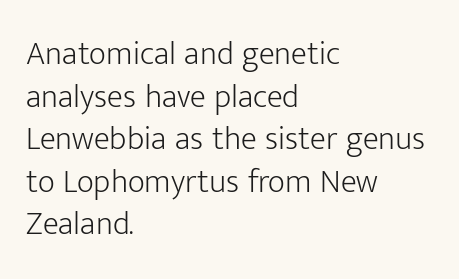
This is not heavy type; no bold has been used. No extra tracking has been applied to these lines. Lines of text with bare space underneath. The letters stand upright; this is a roman face. The paragraph shown leans on its left margin. Does the type have serifs? No, each stem ends abruptly.
